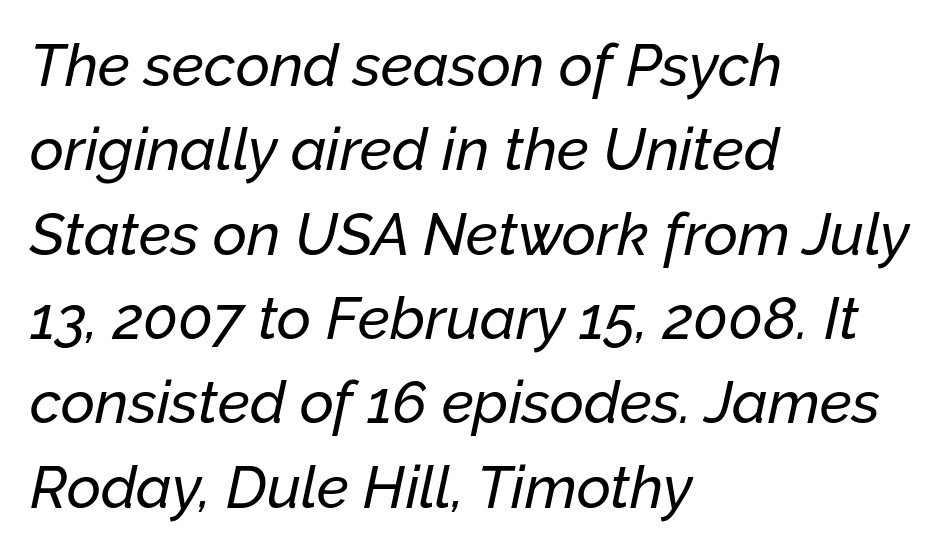
Q: Is the text italic (slanted)? A: Yes, it leans right by about 12 degrees.
Q: Is the text underlined? A: No.
Q: How is the paragraph aligned? A: Left-aligned.
Q: Is the spacing between letters normal or unusually wide? A: Normal.
Q: Is the spacing between lines tight, normal or loose? A: Normal.
Q: Width (condensed, normal, or wide)? A: Normal.
Q: Stroke contrast? A: Low.
Q: x-height? A: Medium.
Q: Monospaced? A: No.
